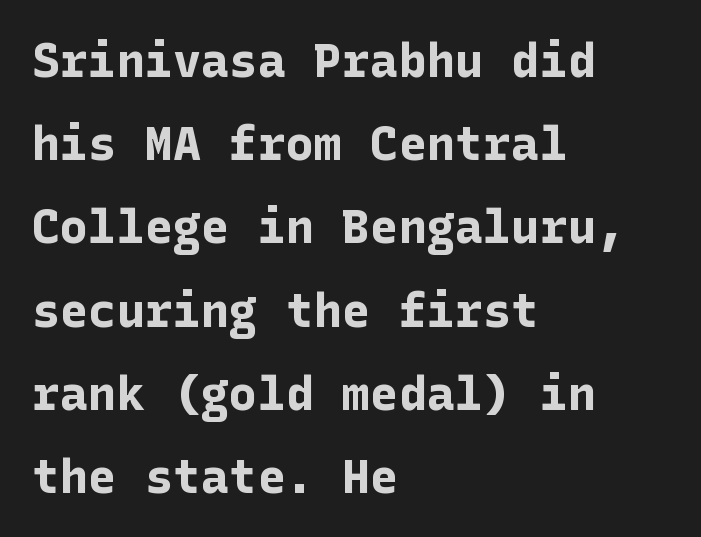
{"serif": "no", "italic": "no", "bold": "yes", "weight": "bold", "width": "normal", "stroke_contrast": "low", "x_height": "medium", "underline": "no", "align": "left", "line_spacing_ratio": 1.77, "letter_spacing": "normal", "letter_spacing_em": 0.0, "glyph_px": 47}
